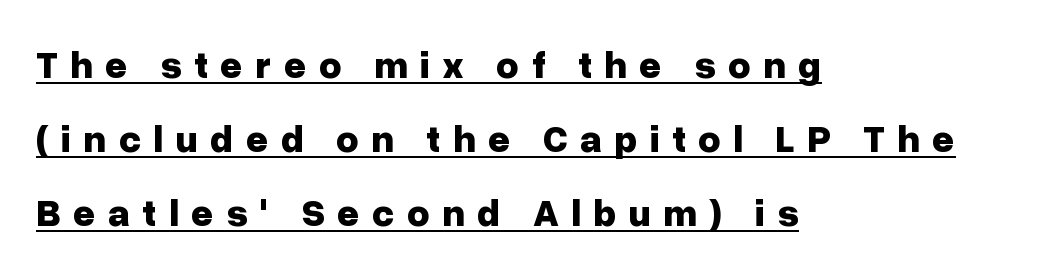
Look at the tracking — it's clearly loosened, letters drifting apart. Each line of the rendering has a horizontal stroke beneath the glyphs. In terms of posture, this sample is upright. If you measured baseline to baseline, you'd find a long distance.
